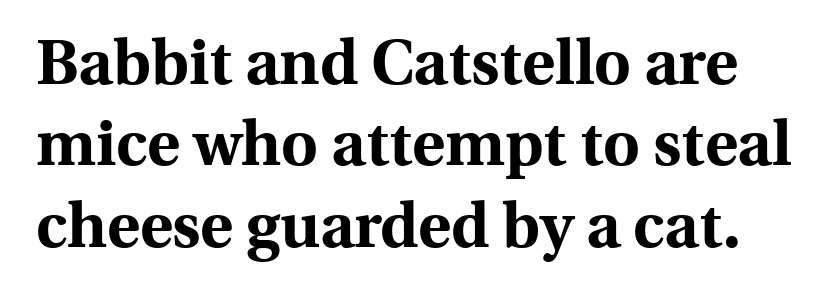
Q: Is the text bold? A: Yes.
Q: Is the text italic (slanted)? A: No, it is upright.
Q: Is the typeface a serif or a sans-serif typeface? A: Serif.
Q: Is the text underlined? A: No.
Q: Is the spacing between letters normal or unusually wide? A: Normal.
Q: Is the spacing between lines tight, normal or loose? A: Normal.
Q: Width (condensed, normal, or wide)? A: Normal.
Q: x-height? A: Medium.
Q: Monospaced? A: No.
